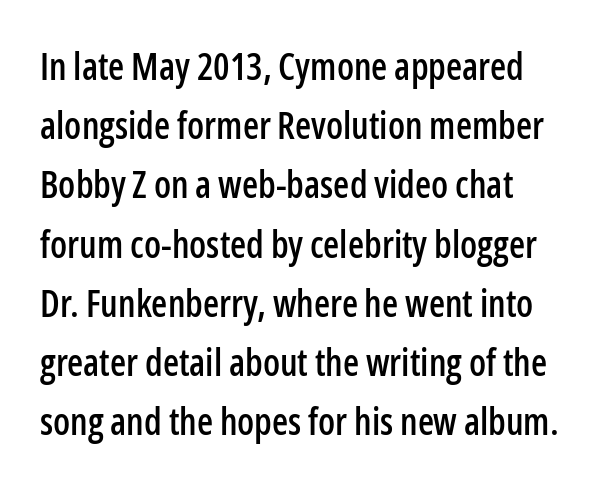
The image shows 37 px condensed sans-serif type, upright; set normal line spacing (1.6x), normal letter spacing, not underlined; low stroke contrast and a medium x-height.
